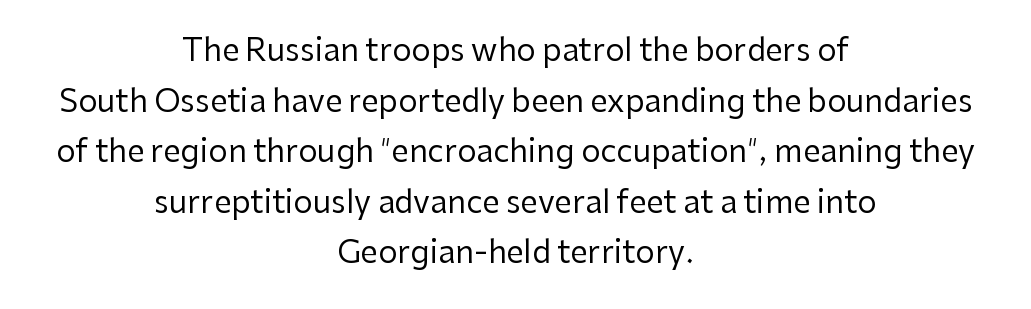
The image shows 31 px regular-weight sans-serif type, upright; set centered, normal line spacing (1.63x), normal letter spacing, not underlined; low stroke contrast and a medium x-height.
